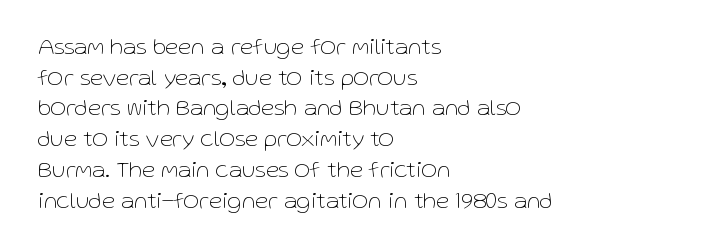
{"italic": "no", "bold": "no", "underline": "no", "align": "left", "line_spacing": "normal", "line_spacing_ratio": 1.28, "letter_spacing": "normal", "letter_spacing_em": 0.0, "glyph_px": 24}
